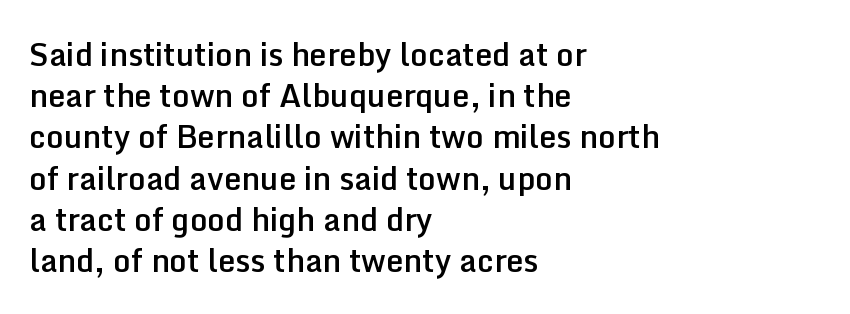
A typesetter would call this proportional, since set widths differ per character. The glyphs are unaccompanied by any horizontal stroke below them. This rendering uses left alignment, leaving the right contour irregular. This is the in-between weight designers call semibold or demi. Is there much room between lines? A standard amount, neither cramped nor airy. This sample uses an upright cut, with every glyph sitting square on the baseline.
